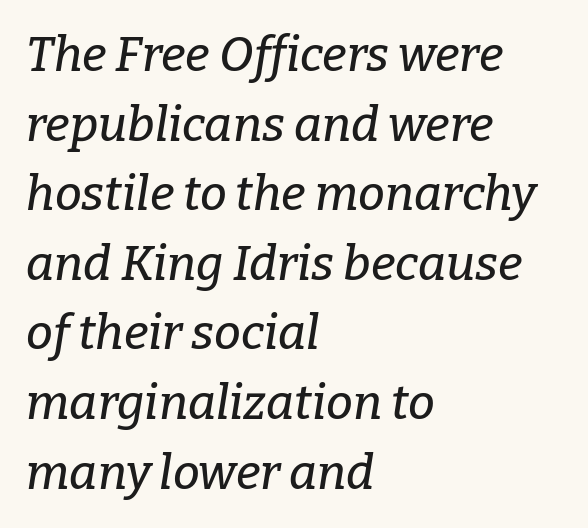
Q: Is the text italic (slanted)? A: Yes, it leans right by about 9 degrees.
Q: Is the typeface a serif or a sans-serif typeface? A: Serif.
Q: Is the text underlined? A: No.
Q: How is the paragraph aligned? A: Left-aligned.
Q: Is the spacing between letters normal or unusually wide? A: Normal.
Q: Is the spacing between lines tight, normal or loose? A: Normal.
Q: Width (condensed, normal, or wide)? A: Normal.
Q: Stroke contrast? A: Low.
Q: x-height? A: Medium.
Q: Monospaced? A: No.
